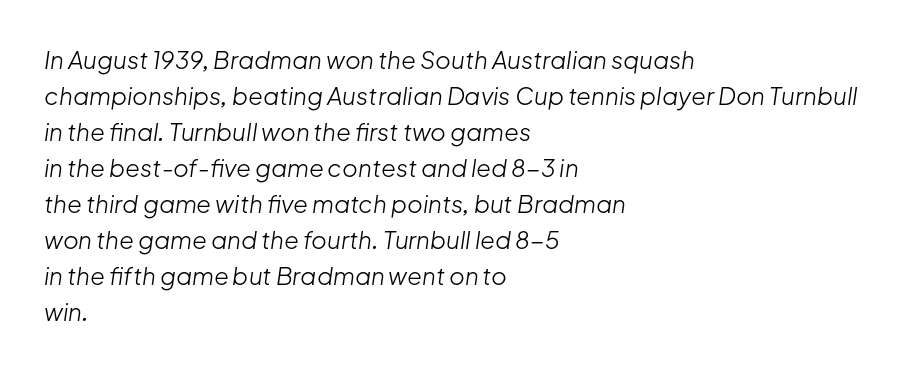
The image shows 24 px text type, italic (leaning right); set left-aligned, normal line spacing (1.5x), normal letter spacing, not underlined.
